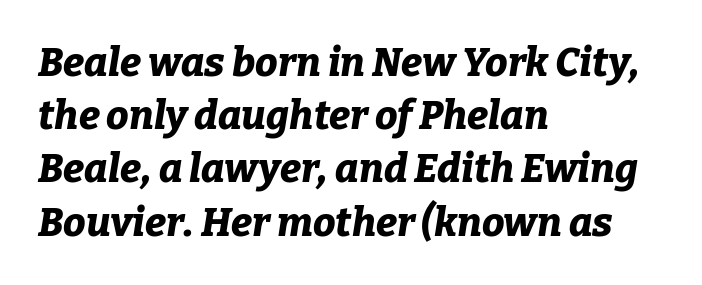
You could call the tracking neutral — neither tight nor loose. The characters look thick and weighty, a clear bold. Letters rest on an invisible, unmarked baseline. Proportional: the letters do not fall into vertical columns. Style check: oblique. One glance says typical: line gaps are just what's usual.
